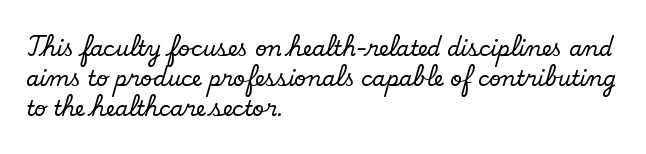
The lines sit at an ordinary, default distance from one another. What stands out about the letter spacing? Nothing — it is the standard amount. Leftover space on each line is placed entirely after the last word. Check the space under the baseline: it is left empty.
